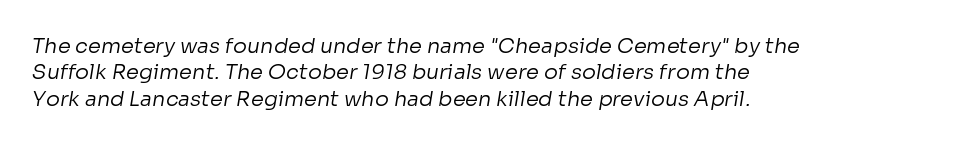
There is no visible air inserted between adjacent glyphs. A quiet, ordinary-to-light weight characterises the typeface. Bare-footed words on every line. The setting favours the left margin, as ordinary paragraphs usually do.
